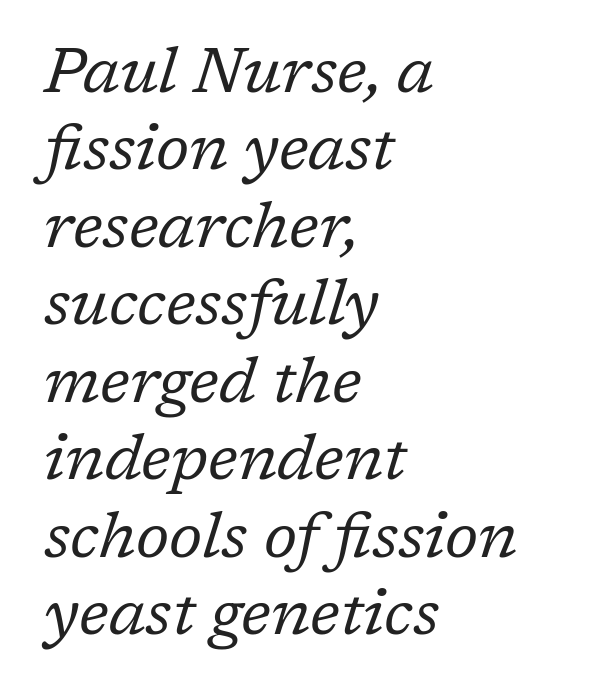
The setting favours the left margin, as ordinary paragraphs usually do. Weight: in the light-to-regular range. The passage shown is typed in a proportional face where columns would drift. The passage shown is typeset with a serif family. Here the glyphs are tracked normally, forming tight word shapes.
